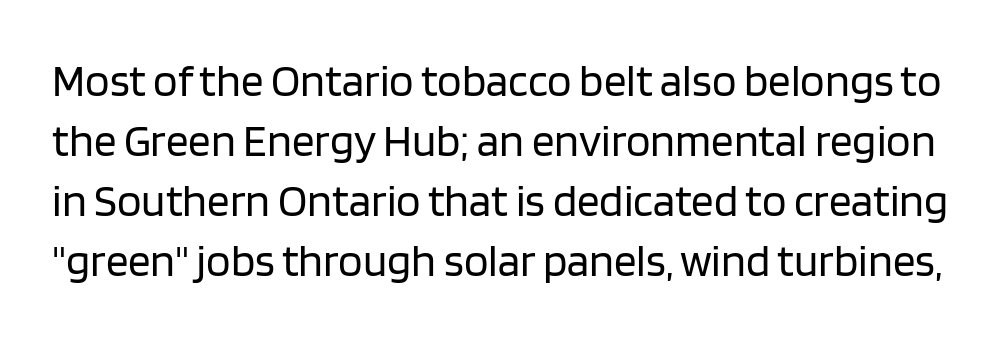
The image shows 45 px regular-weight sans-serif type, upright; set normal line spacing (1.33x), normal letter spacing, not underlined; low stroke contrast and a large x-height.
